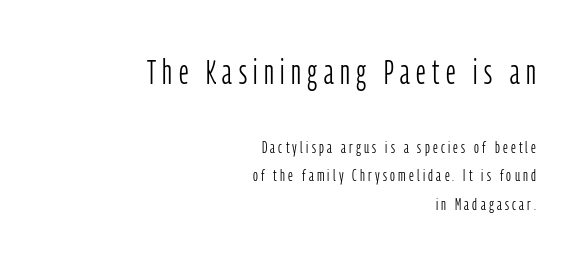
{"serif": "no", "italic": "no", "bold": "no", "weight": "light", "width": "condensed", "stroke_contrast": "low", "x_height": "medium", "monospaced": "no", "underline": "no", "align": "right", "line_spacing": "normal", "line_spacing_ratio": 1.69, "larger_block": "first", "size_ratio": 2.0, "glyph_px": 34}
